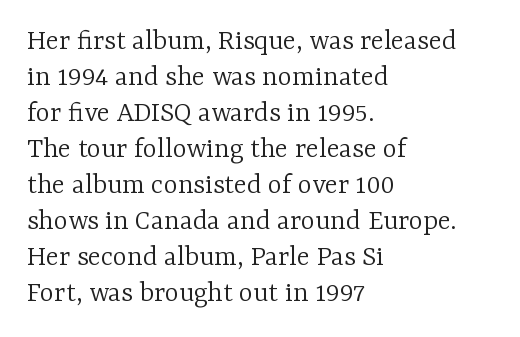
This sample is left-justified, so line endings fall wherever the words run out. You could not count columns in this text — the font is proportionally spaced. Posture: upright roman. Beneath every word, the page is bare. Unbolded letterforms with no extra heft. Letter spacing: default.
